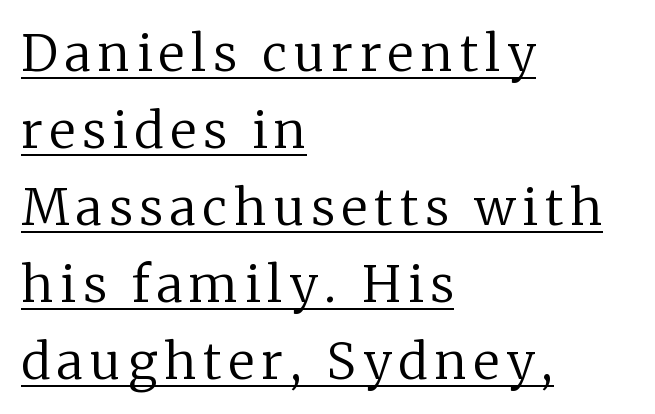
The image shows 50 px regular-weight serif type, upright; set left-aligned, normal line spacing (1.54x), underlined; low stroke contrast and a medium x-height.
